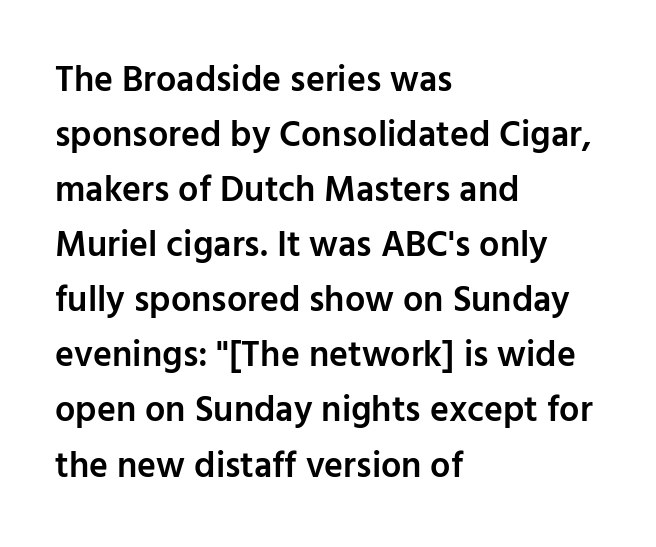
{"serif": "no", "italic": "no", "bold": "semi", "weight": "semibold", "width": "normal", "stroke_contrast": "low", "x_height": "medium", "monospaced": "no", "underline": "no", "align": "left", "line_spacing": "normal", "line_spacing_ratio": 1.53, "letter_spacing": "normal", "letter_spacing_em": 0.0, "glyph_px": 36}
